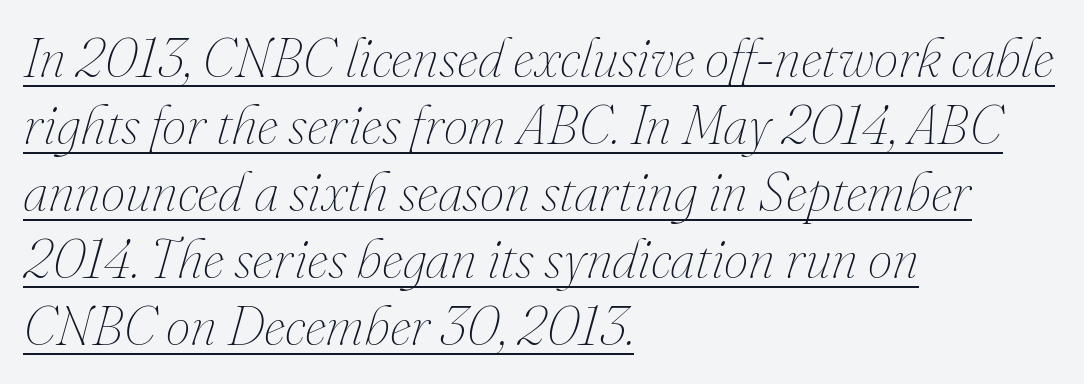
{"italic": "yes", "lean": "right", "slant_degrees": 16, "bold": "no", "weight": "thin", "width": "normal", "stroke_contrast": "medium", "x_height": "small", "monospaced": "no", "underline": "yes", "align": "left", "line_spacing_ratio": 1.22, "letter_spacing": "normal", "letter_spacing_em": 0.0, "glyph_px": 55}
